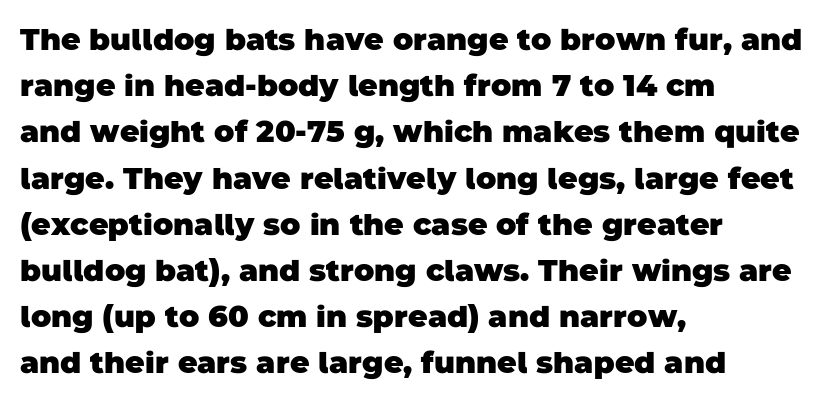
Set as a true bold cut, around the 700 mark. The words here are not underlined. A sans-serif font was chosen for this passage. Horizontal bands of white between lines are of average thickness. The letterforms sit shoulder to shoulder at normal distance. These lines are rendered in a variable-pitch font.
